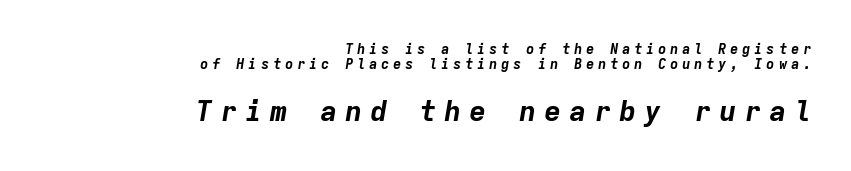
The image shows 29 px bold type, italic (leaning right), monospaced; set right-aligned, tight line spacing (1.07x), unusually wide letter spacing (+0.26 em), not underlined; the second (bottom) block is 2.07x larger; low stroke contrast and a medium x-height.
